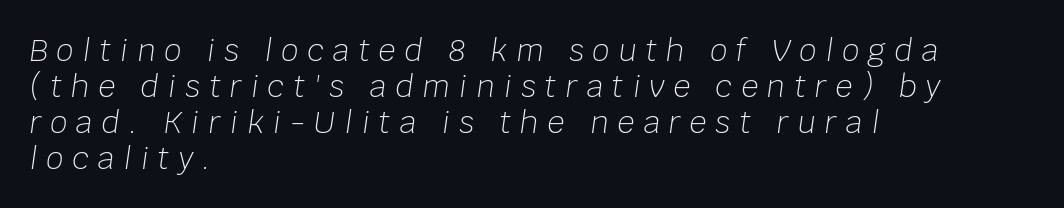
If you drew a line through each stem, it would be angled. Someone cranked the tracking dial way up on this one. Here the designer chose a conventional face with non-uniform glyph widths. The gap between lines stays unmarked. Stems here are at most as thick as an everyday book face. Teacher's note: observe the even left margin — that is flush-left alignment.
